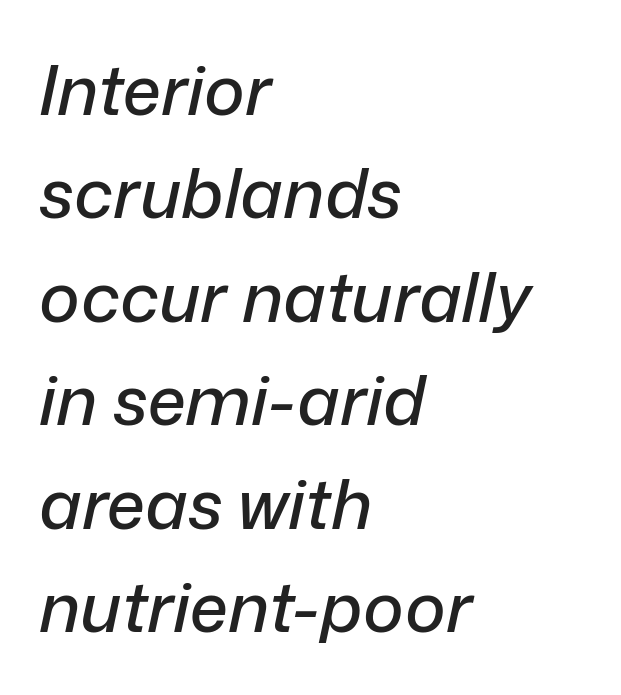
A typesetter would call this leading conventional body-copy spacing. The compositor pushed each line to the left boundary. Check under the words: just untouched page. Is the letter spacing exaggerated? No — it looks like the ordinary default. Each letter keeps its own natural width here, so spacing adapts to shape.
